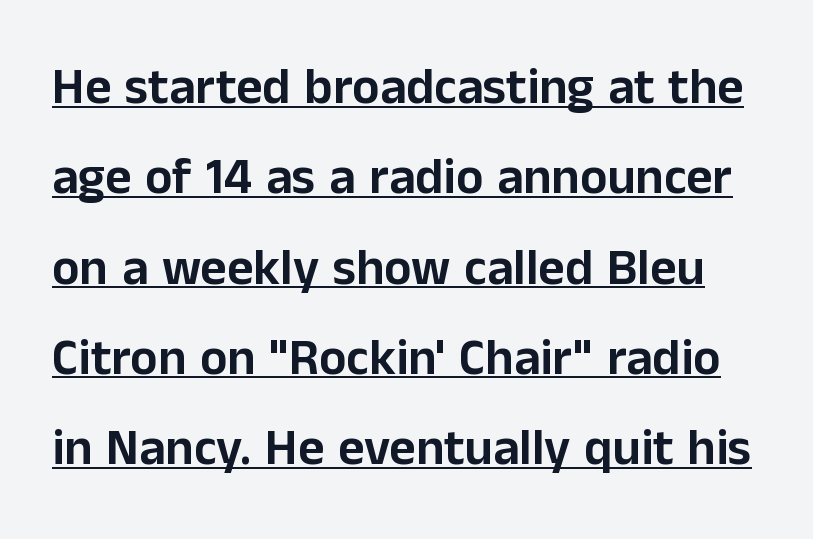
Q: Is the text italic (slanted)? A: No, it is upright.
Q: Is the typeface a serif or a sans-serif typeface? A: Sans-serif.
Q: Is the text underlined? A: Yes.
Q: Is the spacing between letters normal or unusually wide? A: Normal.
Q: Width (condensed, normal, or wide)? A: Normal.
Q: Stroke contrast? A: Low.
Q: x-height? A: Medium.
Q: Monospaced? A: No.
